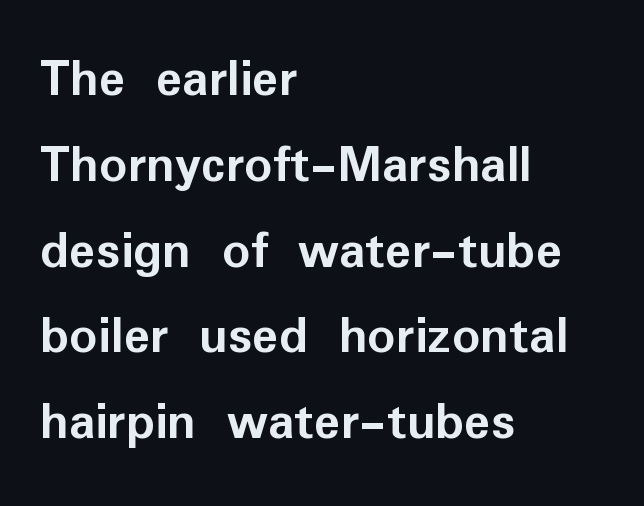
{"serif": "no", "italic": "no", "bold": "yes", "weight": "semibold", "width": "normal", "stroke_contrast": "low", "x_height": "medium", "monospaced": "no", "underline": "no", "align": "left", "line_spacing": "normal", "line_spacing_ratio": 1.56, "letter_spacing": "normal", "letter_spacing_em": 0.0, "glyph_px": 55}
